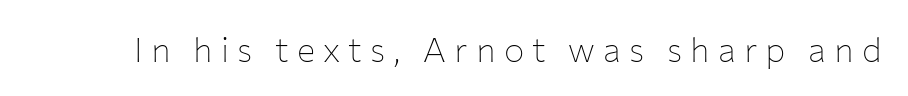
The image shows 34 px thin sans-serif type, upright; set unusually wide letter spacing (+0.24 em), not underlined; low stroke contrast and a medium x-height.
